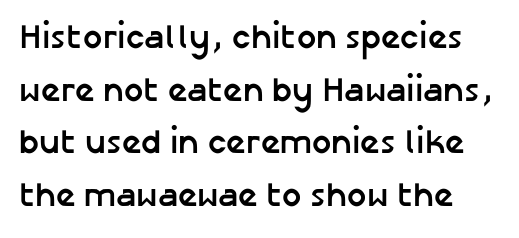
Q: Is the text bold? A: Yes.
Q: Is the text italic (slanted)? A: No, it is upright.
Q: Is the typeface a serif or a sans-serif typeface? A: Sans-serif.
Q: Is the text underlined? A: No.
Q: Is the spacing between letters normal or unusually wide? A: Normal.
Q: Is the spacing between lines tight, normal or loose? A: Normal.
Q: Width (condensed, normal, or wide)? A: Normal.
Q: Stroke contrast? A: Low.
Q: x-height? A: Medium.
Q: Monospaced? A: No.
